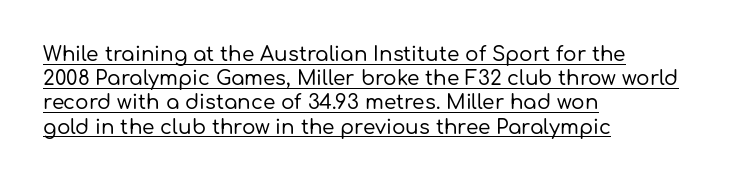
{"italic": "no", "underline": "yes", "align": "left", "line_spacing_ratio": 1.21, "letter_spacing": "normal", "letter_spacing_em": 0.0, "glyph_px": 20}
